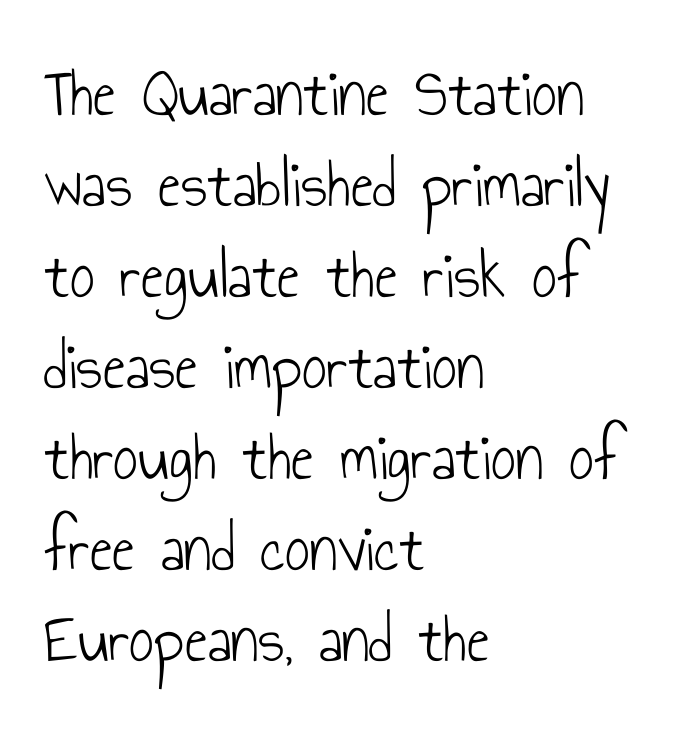
{"serif": "no", "italic": "no", "bold": "no", "weight": "light", "width": "condensed", "stroke_contrast": "low", "x_height": "small", "monospaced": "no", "underline": "no", "align": "left", "line_spacing": "normal", "line_spacing_ratio": 1.32, "letter_spacing": "normal", "letter_spacing_em": 0.0, "glyph_px": 69}
